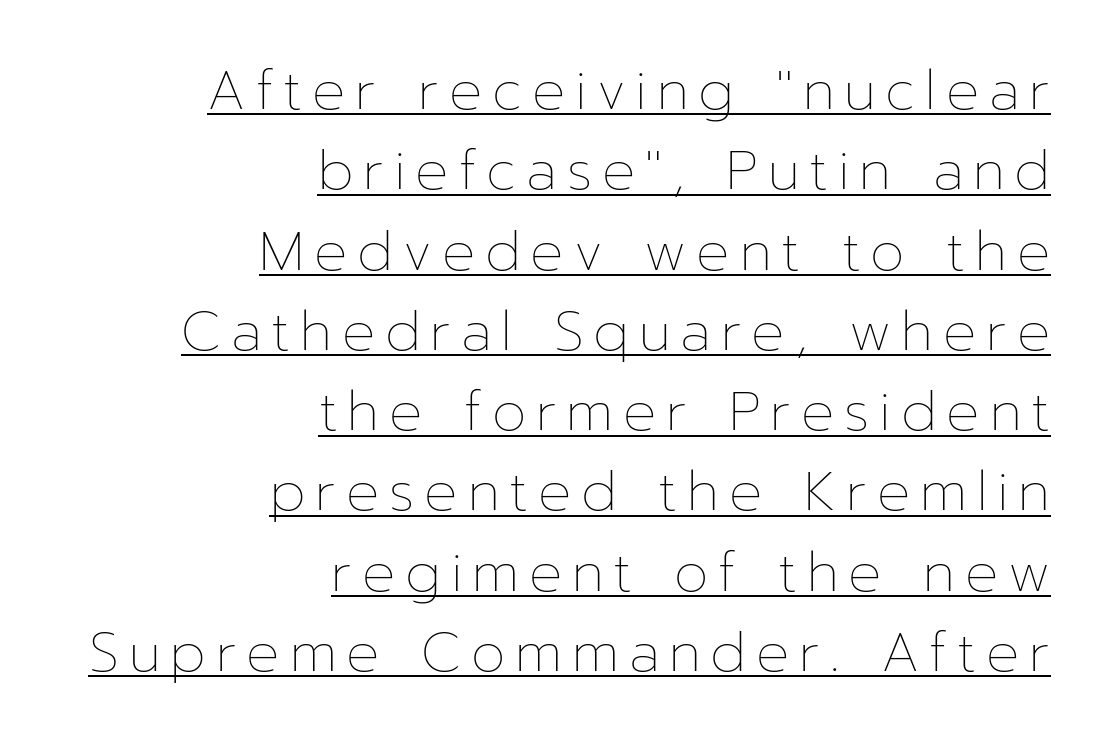
Q: Is the text bold? A: No.
Q: Is the text italic (slanted)? A: No, it is upright.
Q: Is the text underlined? A: Yes.
Q: How is the paragraph aligned? A: Right-aligned.
Q: Is the spacing between lines tight, normal or loose? A: Normal.
Q: Width (condensed, normal, or wide)? A: Normal.
Q: Stroke contrast? A: Low.
Q: x-height? A: Medium.
Q: Monospaced? A: No.
